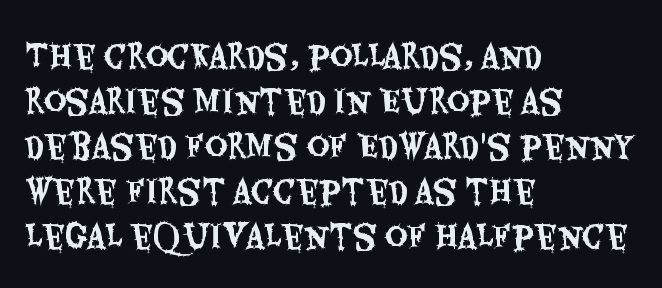
The horizontal fit of the characters is conventional and even. The space between consecutive lines is moderate. The typography opts for an upright posture over an oblique one. No feet cap the strokes, marking this as sans-serif type. Glance below the letters and you will spot only blank space. Note the varied advance widths — an 'i' is clearly narrower than an 'm'.
